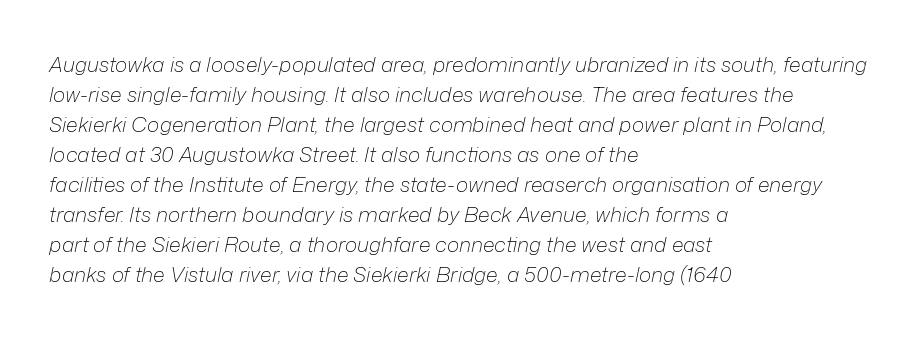
{"italic": "yes", "lean": "right", "slant_degrees": 12, "bold": "no", "underline": "no", "align": "left", "line_spacing": "normal", "line_spacing_ratio": 1.43, "letter_spacing": "normal", "letter_spacing_em": 0.0, "glyph_px": 21}
